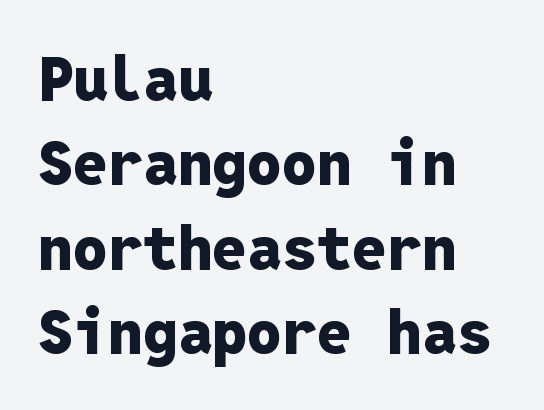
The image shows 62 px heavy sans-serif type, upright, monospaced; set left-aligned, normal line spacing (1.36x), normal letter spacing, not underlined; low stroke contrast and a medium x-height.
